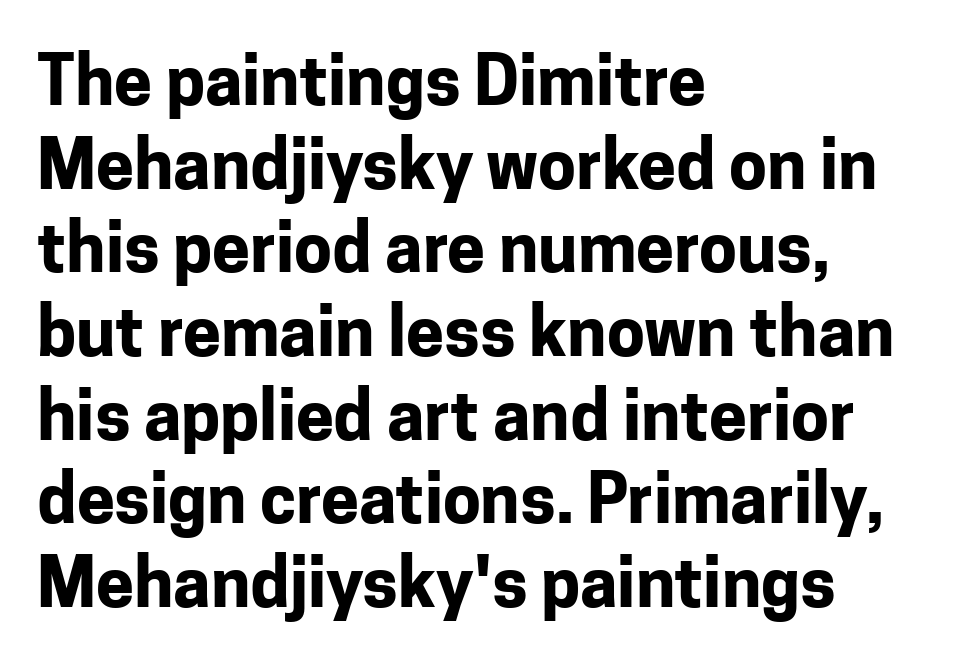
The image shows 68 px bold sans-serif type, upright; set left-aligned, line spacing 1.23x, normal letter spacing, not underlined; low stroke contrast and a medium x-height.
